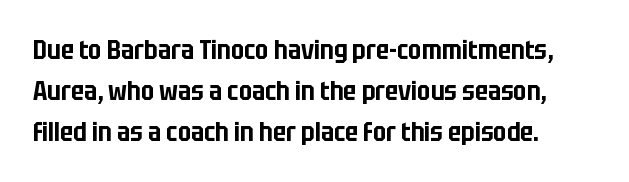
The space between consecutive lines is moderate. This sample uses plain, unmodified letter spacing. Layout note: lines flush left. No italicization has been applied; the sample stays upright. The passage shown is not underscored anywhere.
